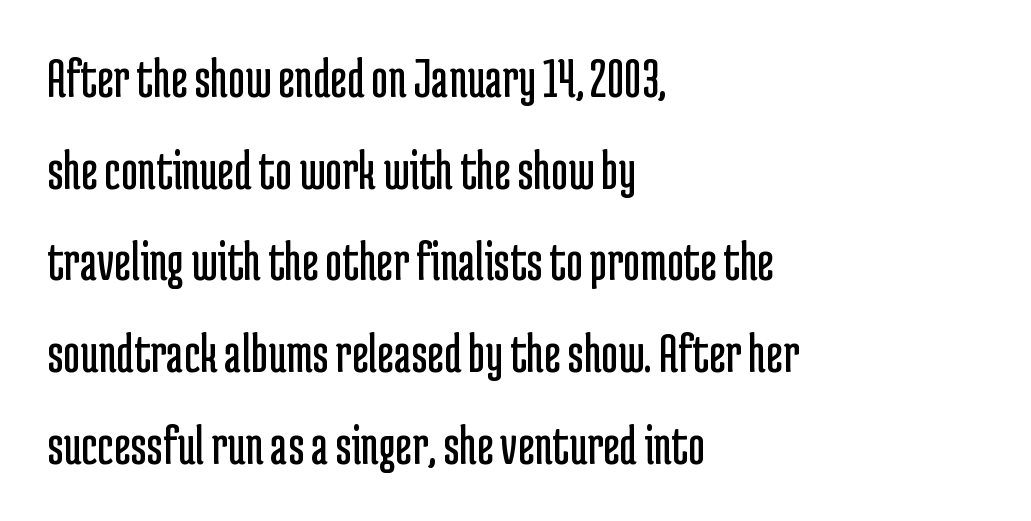
Q: Is the text bold? A: No.
Q: Is the text italic (slanted)? A: No, it is upright.
Q: Is the typeface a serif or a sans-serif typeface? A: Sans-serif.
Q: Is the text underlined? A: No.
Q: How is the paragraph aligned? A: Left-aligned.
Q: Is the spacing between letters normal or unusually wide? A: Normal.
Q: Is the spacing between lines tight, normal or loose? A: Normal.
Q: Width (condensed, normal, or wide)? A: Condensed.
Q: Stroke contrast? A: Low.
Q: x-height? A: Medium.
Q: Monospaced? A: No.
